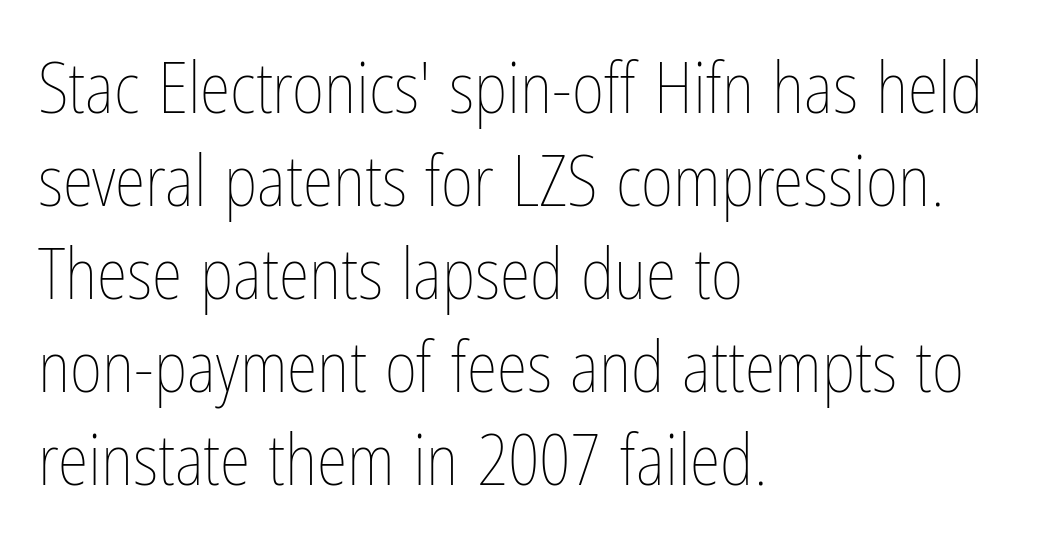
Is the letter spacing exaggerated? No — it looks like the ordinary default. No italicization has been applied; the sample stays upright. These glyphs show unthickened strokes, regular width or finer. The typesetter chose a ragged-right arrangement here.
